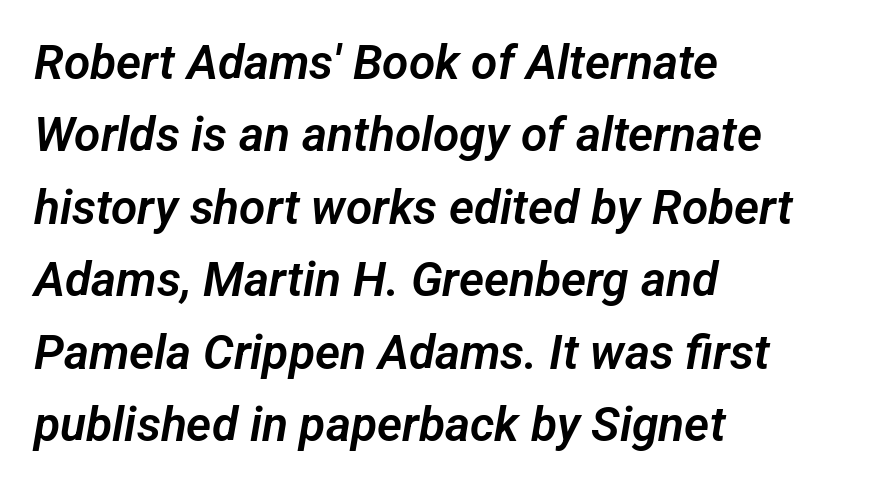
The image shows 48 px sans-serif type; set left-aligned, normal line spacing (1.51x), normal letter spacing, not underlined; low stroke contrast and a medium x-height.
